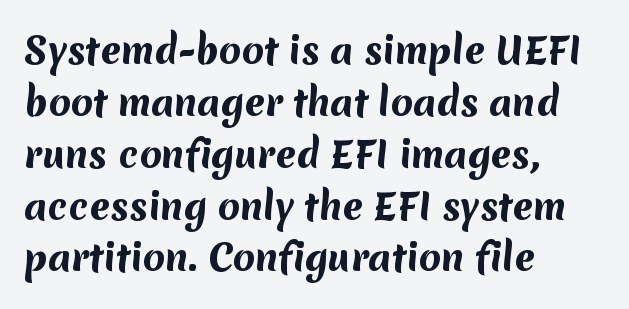
{"serif": "no", "bold": "yes", "weight": "bold", "width": "normal", "stroke_contrast": "medium", "x_height": "medium", "monospaced": "no", "underline": "no", "align": "left", "line_spacing": "normal", "line_spacing_ratio": 1.44, "letter_spacing": "normal", "letter_spacing_em": 0.0, "glyph_px": 36}
